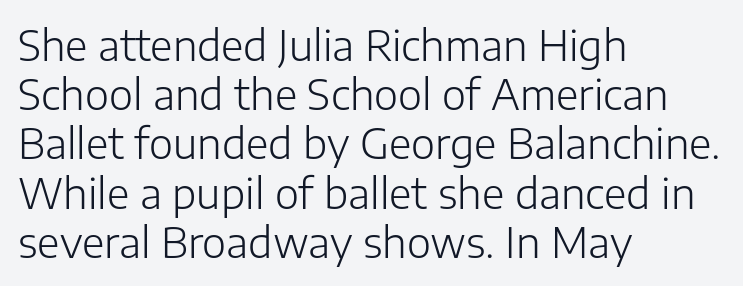
Every stem runs plumb, perpendicular to the baseline. Each line starts at the same left margin while the right side varies. No letter is thick-stroked: the sample isn't bold. The face used here is proportionally spaced, like ordinary book or web type. Anything drawn beneath the words? Only blank space. Glyph-to-glyph distance matches everyday printed text.
